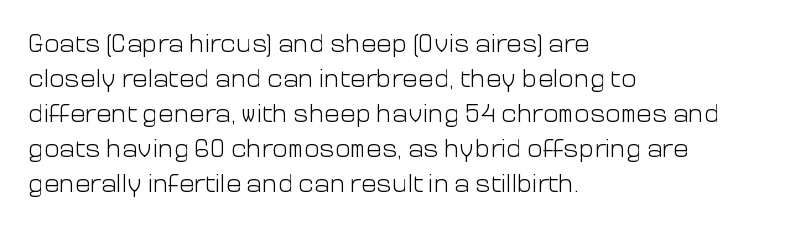
Q: Is the text bold? A: No.
Q: Is the text italic (slanted)? A: No, it is upright.
Q: Is the text underlined? A: No.
Q: How is the paragraph aligned? A: Left-aligned.
Q: Is the spacing between letters normal or unusually wide? A: Normal.
Q: Is the spacing between lines tight, normal or loose? A: Normal.
